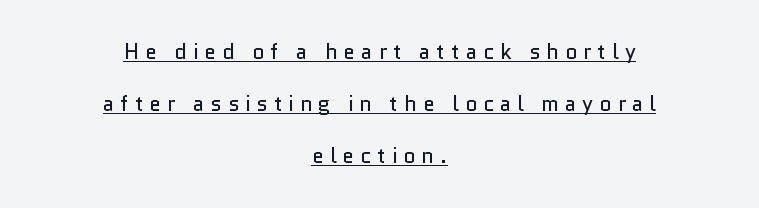
The font's upright variant was chosen for this text. Does the copy run flush right? No — it is centered line by line. A typesetter would call this leading open, well beyond the default. The passage shown is not bold in any degree.
